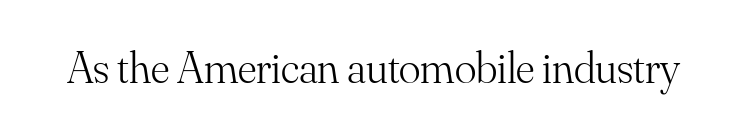
Q: Is the text bold? A: No.
Q: Is the text italic (slanted)? A: No, it is upright.
Q: Is the typeface a serif or a sans-serif typeface? A: Serif.
Q: Is the text underlined? A: No.
Q: Is the spacing between letters normal or unusually wide? A: Normal.
Q: Width (condensed, normal, or wide)? A: Normal.
Q: Stroke contrast? A: Medium.
Q: x-height? A: Small.
Q: Monospaced? A: No.
